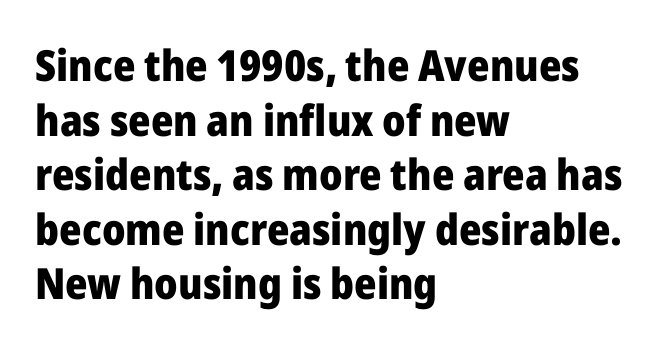
Stroke thickness is high; the sample reads as a true bold. Inter-character spacing is left at the font's built-in metrics. Is this a fixed-width face? No — the glyphs have proportional, varying widths. Nothing sits at the stroke ends, so this counts as sans-serif. Every stem runs plumb, perpendicular to the baseline.
